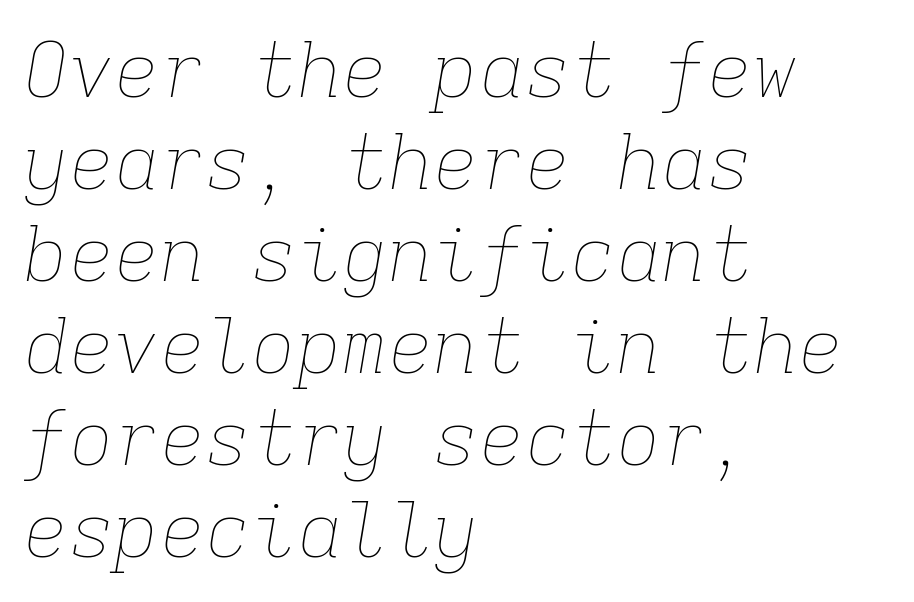
These lines keep a tight, regular rhythm from letter to letter. These lines were composed using italics. The ragged edge is on the right, which tells us the setting is flush left. You could count columns in this text — the font is strictly monospaced. The typesetting does not lean heavy: it is not bold.
